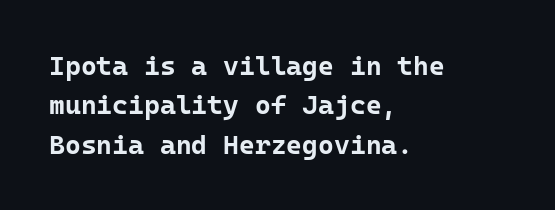
Q: Is the text bold? A: Yes.
Q: Is the text italic (slanted)? A: No, it is upright.
Q: Is the text underlined? A: No.
Q: How is the paragraph aligned? A: Left-aligned.
Q: Is the spacing between letters normal or unusually wide? A: Normal.
Q: Is the spacing between lines tight, normal or loose? A: Normal.
